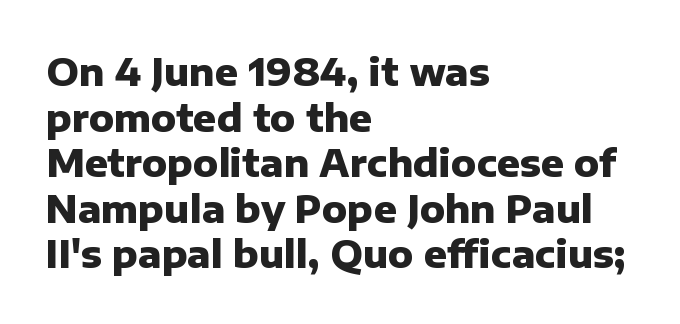
The image shows 38 px heavy sans-serif type, upright; set left-aligned, line spacing 1.2x, normal letter spacing, not underlined; low stroke contrast and a medium x-height.
